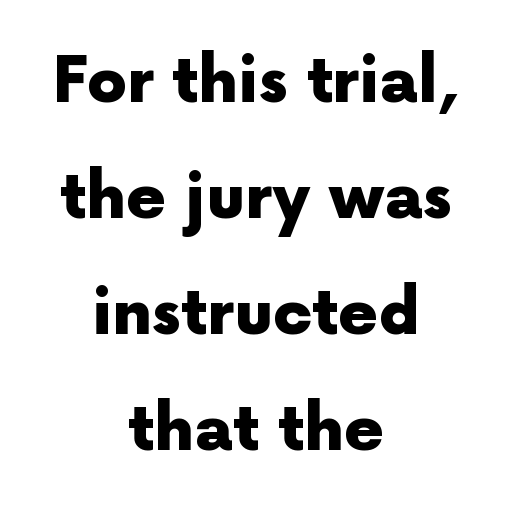
The image shows 63 px heavy sans-serif type, upright; set centered, line spacing 1.84x, normal letter spacing, not underlined; a medium x-height.
